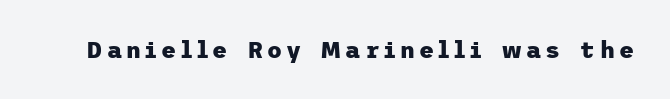
Q: Is the text bold? A: Yes.
Q: Is the text italic (slanted)? A: No, it is upright.
Q: Is the text underlined? A: No.
